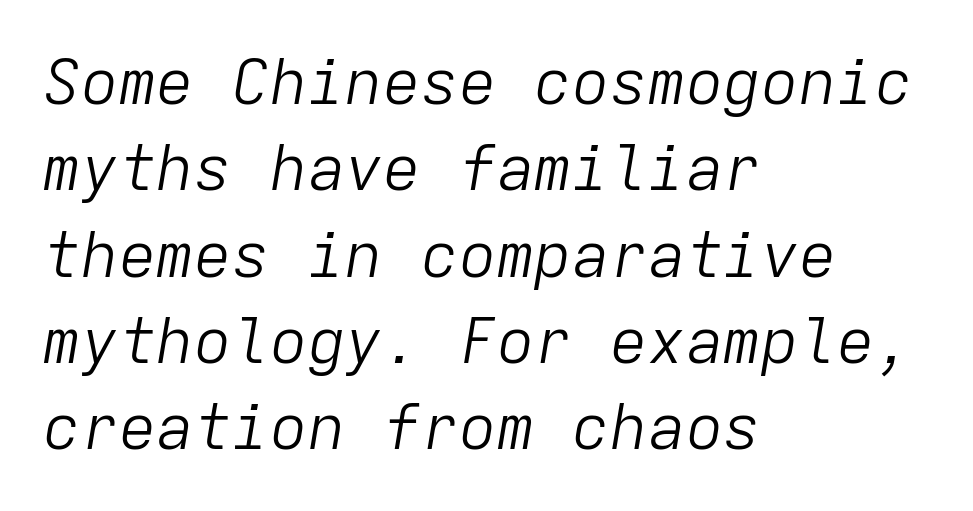
Q: Is the text bold? A: No.
Q: Is the text italic (slanted)? A: Yes, it leans right by about 9 degrees.
Q: Is the text underlined? A: No.
Q: How is the paragraph aligned? A: Left-aligned.
Q: Is the spacing between letters normal or unusually wide? A: Normal.
Q: Is the spacing between lines tight, normal or loose? A: Normal.
Q: Width (condensed, normal, or wide)? A: Normal.
Q: Stroke contrast? A: Low.
Q: x-height? A: Medium.
Q: Monospaced? A: Yes.
